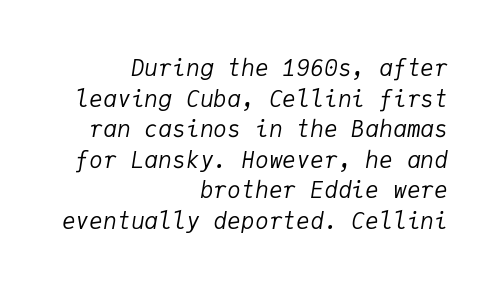
{"italic": "yes", "lean": "right", "slant_degrees": 9, "bold": "no", "underline": "no", "align": "right", "line_spacing": "normal", "line_spacing_ratio": 1.33, "letter_spacing": "normal", "letter_spacing_em": 0.0, "glyph_px": 23}
